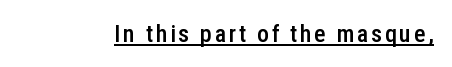
{"italic": "no", "bold": "semi", "underline": "yes", "glyph_px": 24}
